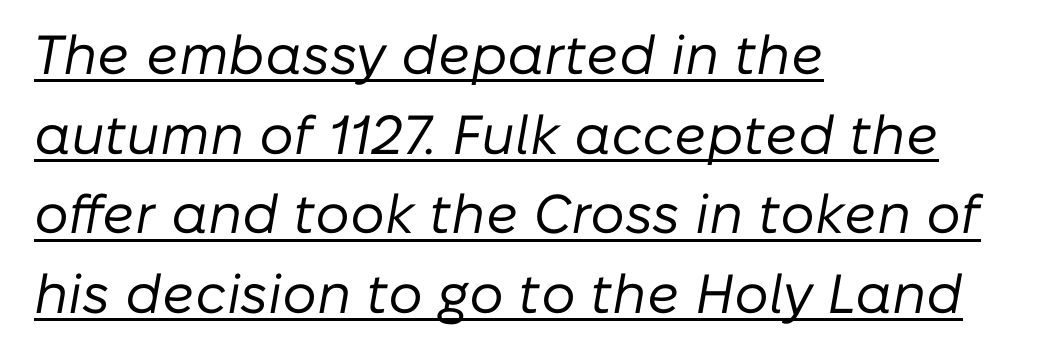
{"italic": "yes", "lean": "right", "slant_degrees": 10, "bold": "no", "weight": "regular", "width": "normal", "stroke_contrast": "low", "x_height": "medium", "monospaced": "no", "underline": "yes", "align": "left", "line_spacing": "normal", "line_spacing_ratio": 1.45, "letter_spacing": "normal", "letter_spacing_em": 0.0, "glyph_px": 55}
